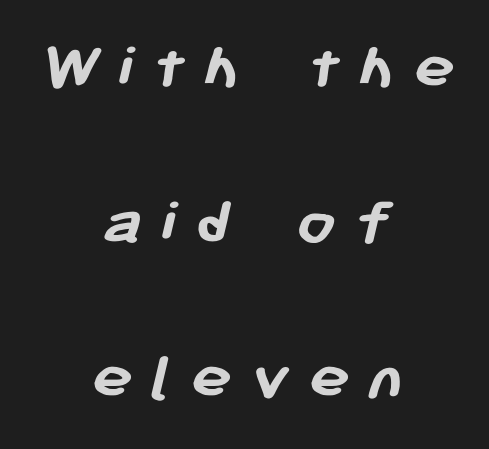
{"serif": "no", "bold": "yes", "weight": "semibold", "width": "normal", "stroke_contrast": "low", "x_height": "medium", "monospaced": "no", "underline": "no", "align": "center", "line_spacing": "loose", "line_spacing_ratio": 2.25, "letter_spacing": "wide", "letter_spacing_em": 0.26, "glyph_px": 69}
